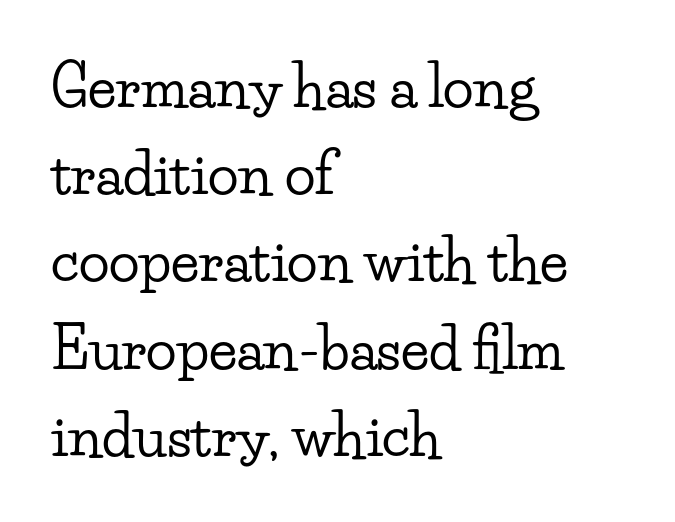
{"serif": "yes", "italic": "no", "width": "wide", "stroke_contrast": "low", "x_height": "small", "monospaced": "no", "underline": "no", "align": "left", "line_spacing": "normal", "line_spacing_ratio": 1.53, "letter_spacing": "normal", "letter_spacing_em": 0.0, "glyph_px": 57}
